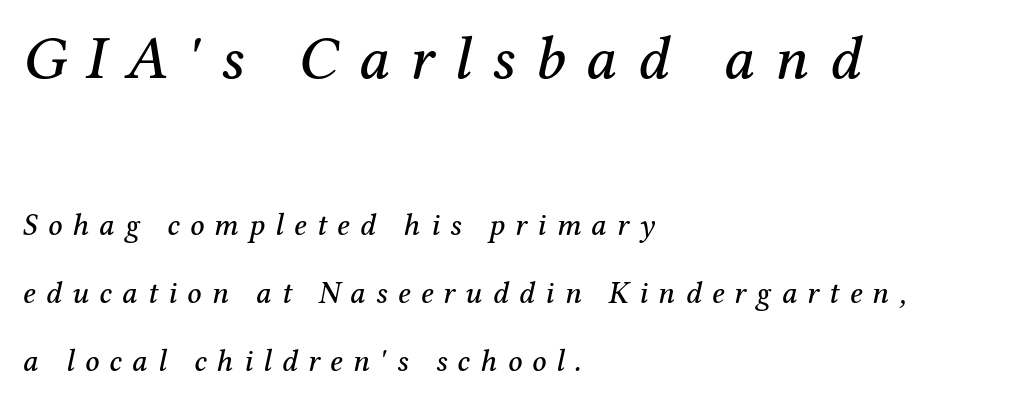
Line spacing here is loose. Characters follow at a spacing far wider than the type designer built in. Italic: yes, the glyphs are oblique. Honestly, there is no underline to notice here at all. Does the copy run flush right? No — it runs flush left.
